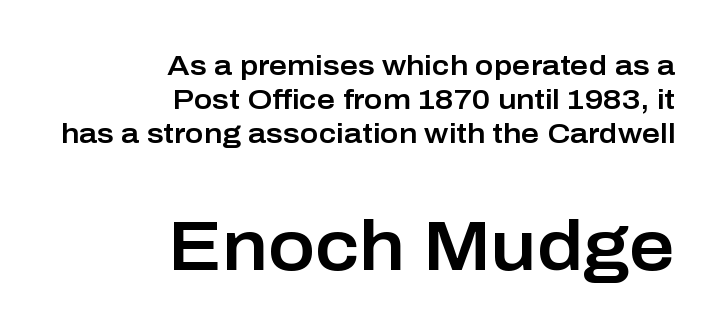
{"serif": "no", "italic": "no", "width": "normal", "stroke_contrast": "low", "x_height": "medium", "monospaced": "no", "underline": "no", "align": "right", "line_spacing_ratio": 1.22, "letter_spacing": "normal", "letter_spacing_em": 0.0, "larger_block": "second", "size_ratio": 2.5, "glyph_px": 70}
